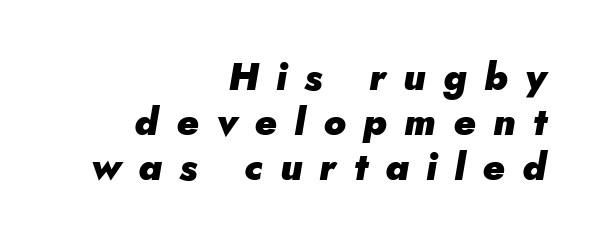
Q: Is the text bold? A: Yes.
Q: Is the text italic (slanted)? A: Yes, it leans right by about 5 degrees.
Q: Is the text underlined? A: No.
Q: How is the paragraph aligned? A: Right-aligned.
Q: Is the spacing between letters normal or unusually wide? A: Unusually wide.
Q: Width (condensed, normal, or wide)? A: Normal.
Q: Stroke contrast? A: Low.
Q: x-height? A: Small.
Q: Monospaced? A: No.
